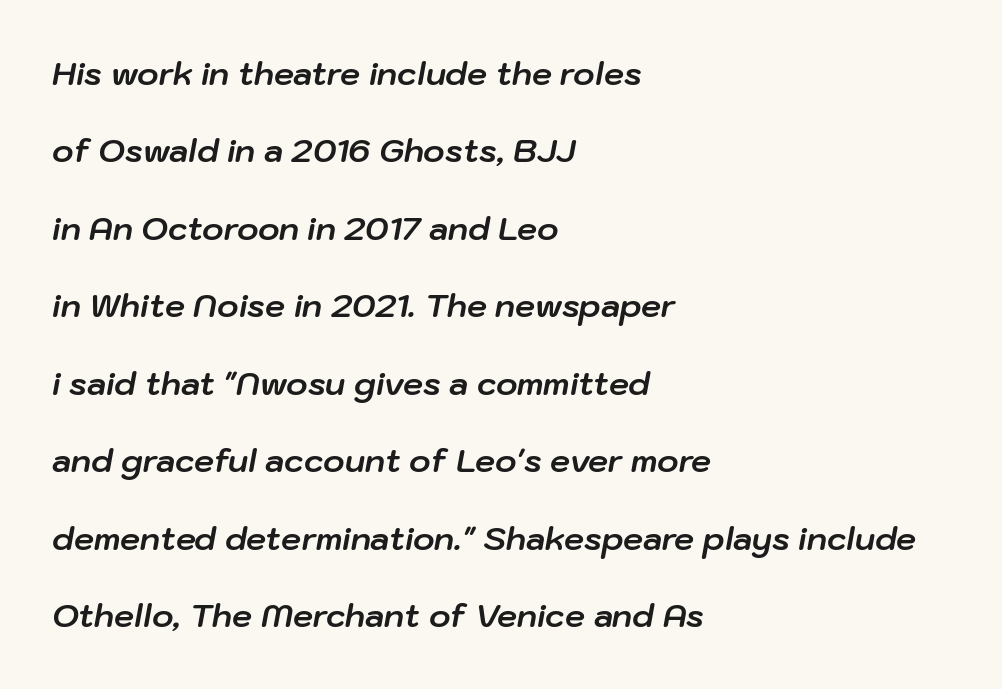
{"italic": "yes", "lean": "right", "slant_degrees": 10, "bold": "yes", "weight": "bold", "width": "normal", "stroke_contrast": "low", "x_height": "medium", "monospaced": "no", "underline": "no", "align": "left", "line_spacing": "loose", "line_spacing_ratio": 2.42, "letter_spacing": "normal", "letter_spacing_em": 0.0, "glyph_px": 32}
